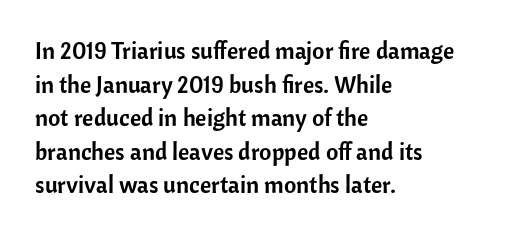
{"italic": "no", "underline": "no", "align": "left", "line_spacing": "normal", "line_spacing_ratio": 1.4, "letter_spacing": "normal", "letter_spacing_em": 0.0, "glyph_px": 24}
